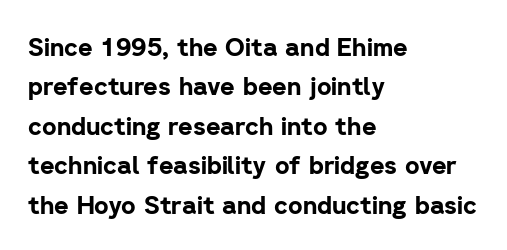
Q: Is the text bold? A: Yes.
Q: Is the text italic (slanted)? A: No, it is upright.
Q: Is the text underlined? A: No.
Q: How is the paragraph aligned? A: Left-aligned.
Q: Is the spacing between letters normal or unusually wide? A: Normal.
Q: Is the spacing between lines tight, normal or loose? A: Normal.
